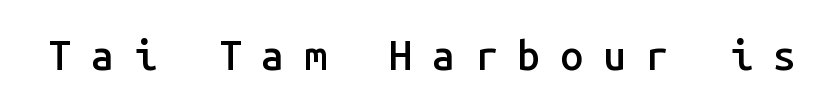
The image shows 41 px semibold sans-serif type, upright, monospaced; set unusually wide letter spacing (+0.48 em), not underlined; low stroke contrast and a medium x-height.
